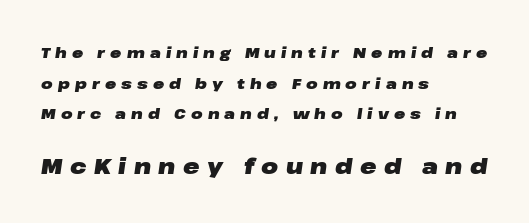
Casual observation: everything's shoved over to the left. The whole block is typeset with a tilt. The more generous point size was reserved for the lower chunk. Each row of text sits above clean, open space.
